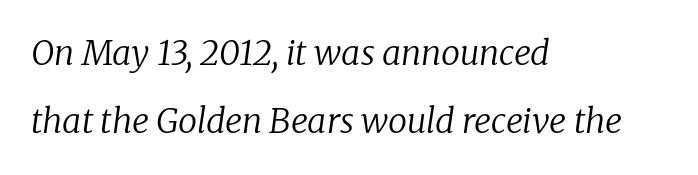
{"serif": "yes", "italic": "yes", "lean": "right", "slant_degrees": 8, "bold": "no", "weight": "regular", "width": "normal", "stroke_contrast": "low", "x_height": "medium", "monospaced": "no", "underline": "no", "align": "left", "line_spacing": "loose", "line_spacing_ratio": 2.01, "letter_spacing": "normal", "letter_spacing_em": 0.0, "glyph_px": 34}
